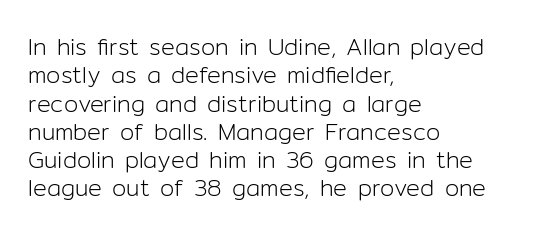
The image shows 23 px text type, upright; set left-aligned, line spacing 1.23x, normal letter spacing, not underlined.
